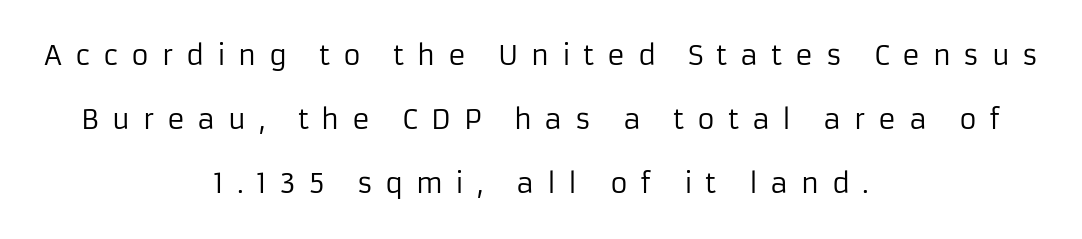
The image shows 27 px text type, upright; set centered, loose line spacing (2.37x), unusually wide letter spacing (+0.47 em), not underlined.
